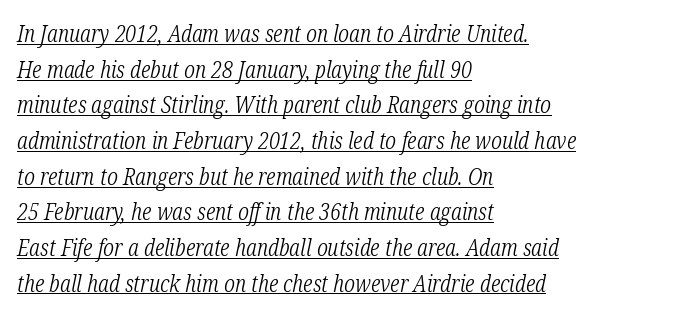
Teacher's note: observe the even left margin — that is flush-left alignment. Caption: lettering with a line underneath. What's the leading like? Ordinary, nothing unusual. Glyph-to-glyph distance matches everyday printed text. Weight class: somewhere from thin through regular. Observe the lean: these are italic letterforms.
